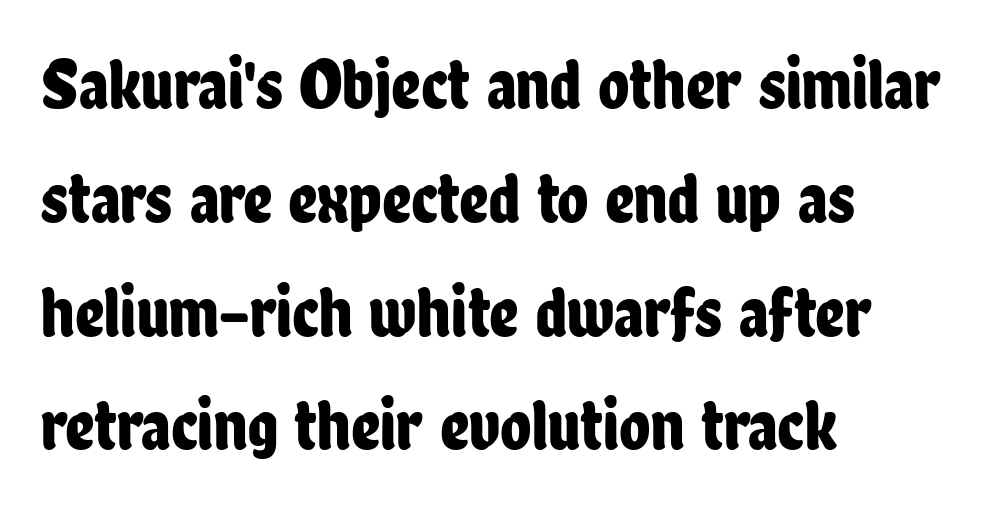
{"serif": "no", "italic": "no", "width": "condensed", "stroke_contrast": "low", "x_height": "medium", "monospaced": "no", "underline": "no", "align": "left", "line_spacing": "normal", "line_spacing_ratio": 1.58, "letter_spacing": "normal", "letter_spacing_em": 0.0, "glyph_px": 72}
